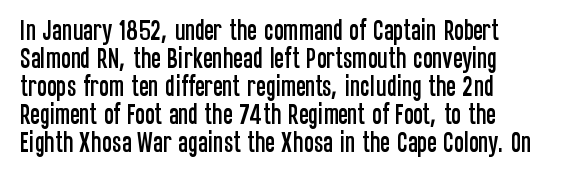
{"italic": "no", "underline": "no", "line_spacing_ratio": 1.22, "letter_spacing": "normal", "letter_spacing_em": 0.0, "glyph_px": 23}
